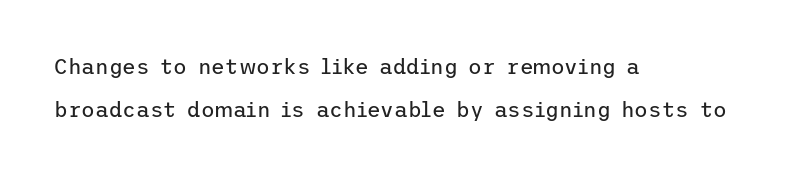
The image shows 21 px text type, upright; set left-aligned, loose line spacing (2.03x), normal letter spacing, not underlined.
